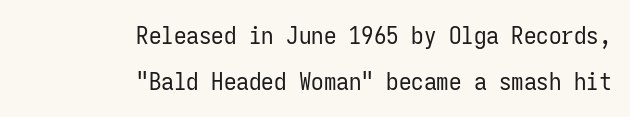
One-word summary of the alignment: right. These lines were composed using upright roman letters. Tracking here is standard; glyphs follow each other at the usual distance. The cut favours lightness, reaching ordinary text weight at its darkest.
